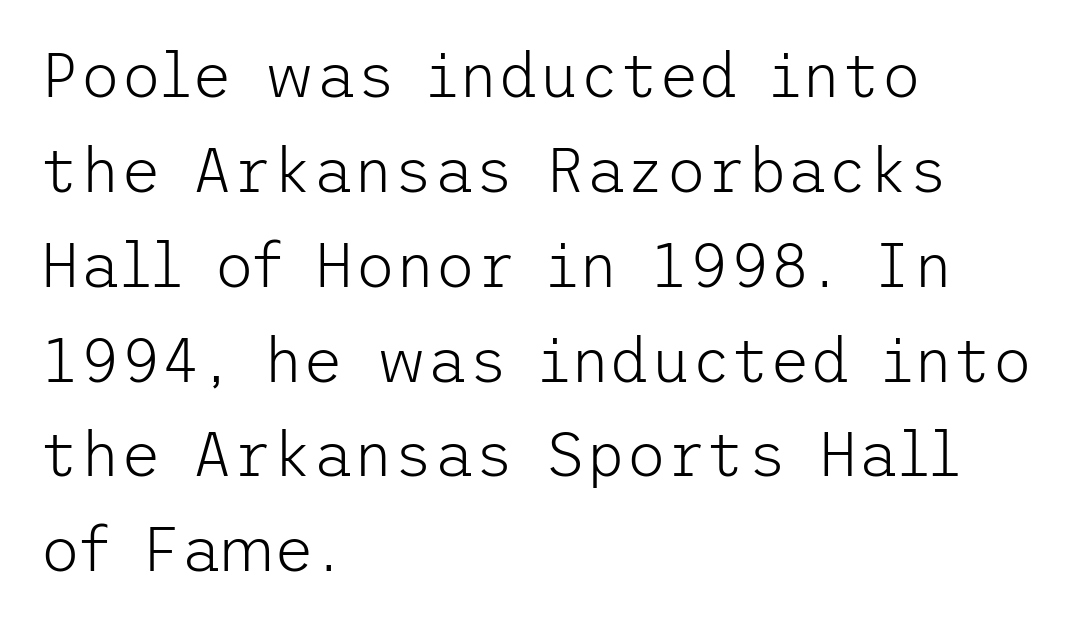
The image shows 62 px light sans-serif type, upright; set left-aligned, normal line spacing (1.53x), normal letter spacing, not underlined; low stroke contrast and a medium x-height.
